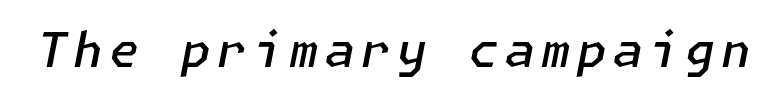
Caption: semibold face, moderately heavy strokes. Characters are canted at an angle relative to the baseline's perpendicular. The gap between lines stays unmarked.
